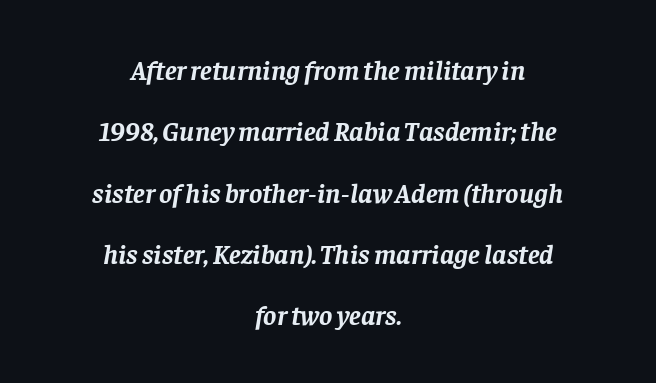
Q: Is the text bold? A: Yes.
Q: Is the text italic (slanted)? A: Yes, it leans right by about 8 degrees.
Q: Is the typeface a serif or a sans-serif typeface? A: Serif.
Q: Is the text underlined? A: No.
Q: How is the paragraph aligned? A: Centered.
Q: Is the spacing between letters normal or unusually wide? A: Normal.
Q: Is the spacing between lines tight, normal or loose? A: Loose.
Q: Width (condensed, normal, or wide)? A: Normal.
Q: Stroke contrast? A: Low.
Q: x-height? A: Large.
Q: Monospaced? A: No.
